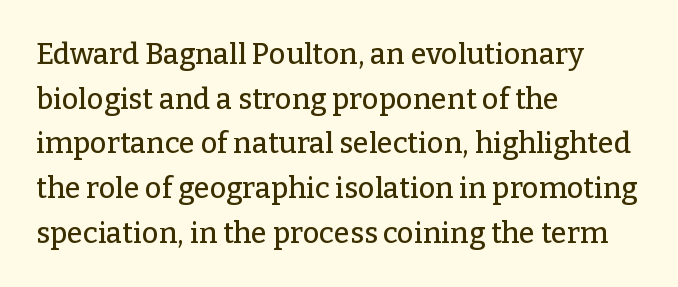
Q: Is the text italic (slanted)? A: No, it is upright.
Q: Is the typeface a serif or a sans-serif typeface? A: Serif.
Q: Is the text underlined? A: No.
Q: How is the paragraph aligned? A: Left-aligned.
Q: Is the spacing between letters normal or unusually wide? A: Normal.
Q: Is the spacing between lines tight, normal or loose? A: Normal.
Q: Width (condensed, normal, or wide)? A: Normal.
Q: Stroke contrast? A: Low.
Q: x-height? A: Medium.
Q: Monospaced? A: No.
